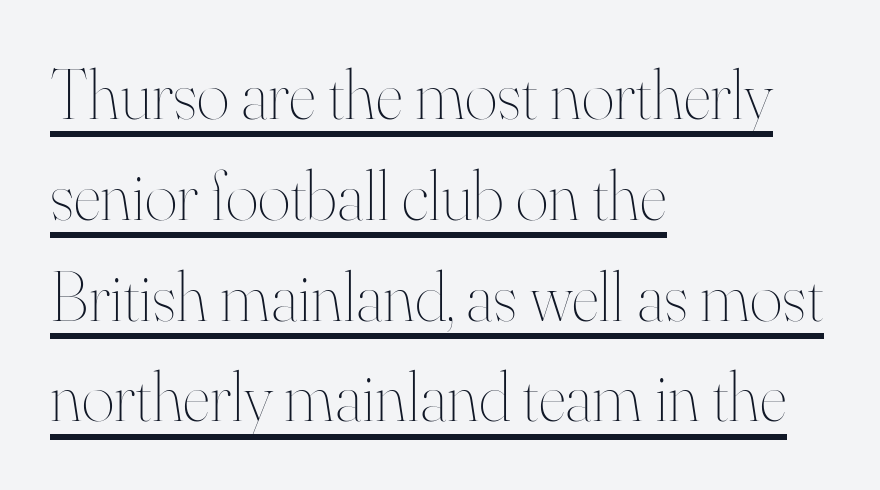
The image shows 70 px thin type, upright; set left-aligned, normal line spacing (1.44x), normal letter spacing, underlined; high stroke contrast and a small x-height.
